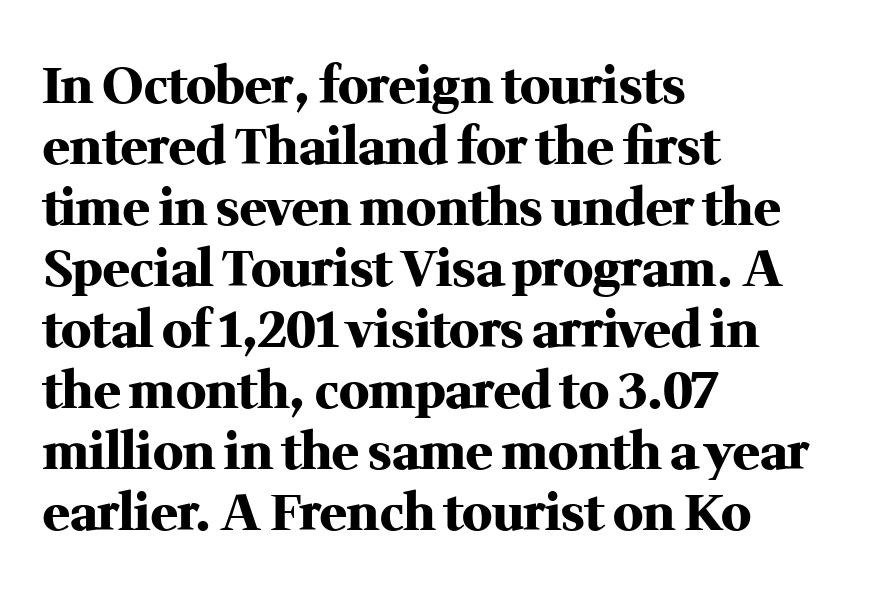
{"serif": "yes", "italic": "no", "bold": "yes", "weight": "heavy", "width": "normal", "stroke_contrast": "medium", "x_height": "medium", "monospaced": "no", "underline": "no", "align": "left", "line_spacing_ratio": 1.22, "letter_spacing": "normal", "letter_spacing_em": 0.0, "glyph_px": 50}
